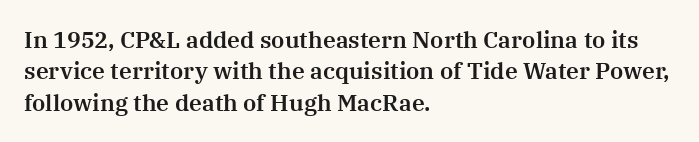
The image shows 23 px text type, upright; set left-aligned, normal line spacing (1.36x), normal letter spacing, not underlined.
